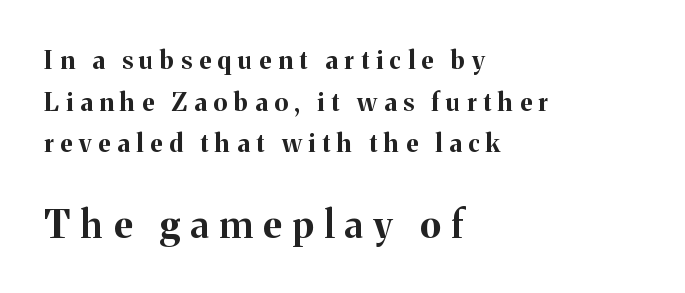
The passage shown is not underscored anywhere. Look at the stroke-to-counter ratio: heavy, a bold. Serif or sans? Serif — the stroke terminals have little feet. The rendering uses a moderate line-height, typical for paragraphs. Students, note that the glyphs here are deliberately spaced far apart.
